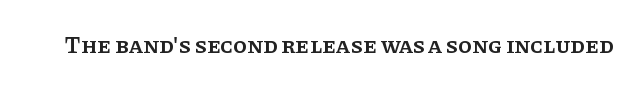
No extra tracking has been applied to these lines. The area under the type is left untouched. Weight: semibold (demi). If you drew a line through each stem, it would be perfectly vertical.
